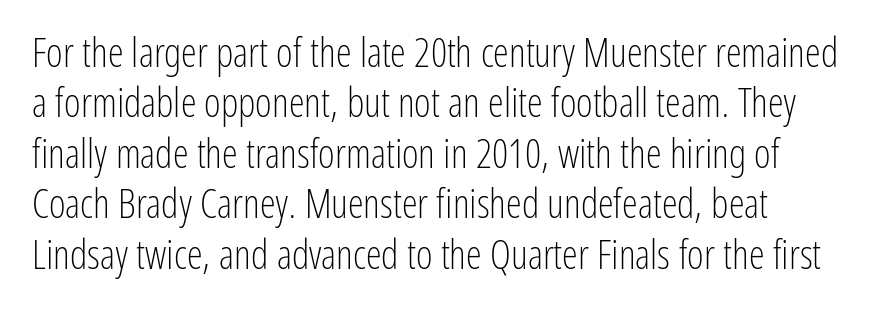
The image shows 40 px light, condensed sans-serif type, upright; set left-aligned, normal line spacing (1.26x), normal letter spacing, not underlined; low stroke contrast and a medium x-height.
